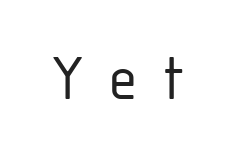
The image shows 68 px light, condensed sans-serif type, upright; set unusually wide letter spacing (+0.33 em), not underlined; low stroke contrast and a medium x-height.
